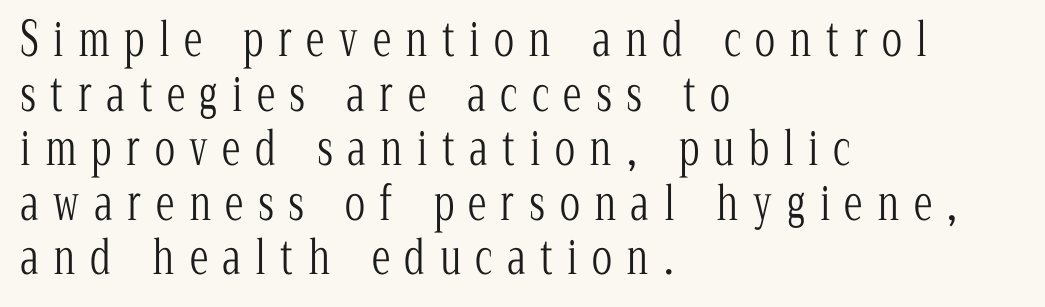
{"serif": "yes", "italic": "no", "bold": "no", "weight": "light", "width": "condensed", "stroke_contrast": "low", "x_height": "medium", "monospaced": "no", "underline": "no", "align": "left", "line_spacing_ratio": 1.16, "letter_spacing": "wide", "letter_spacing_em": 0.31, "glyph_px": 47}
